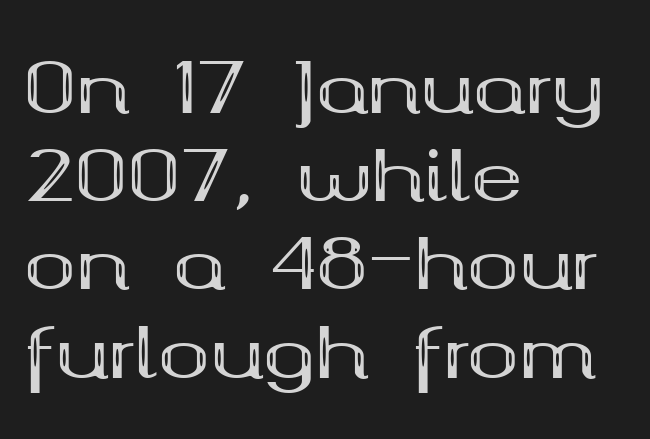
Q: Is the text bold? A: Yes.
Q: Is the text italic (slanted)? A: No, it is upright.
Q: Is the typeface a serif or a sans-serif typeface? A: Serif.
Q: Is the text underlined? A: No.
Q: How is the paragraph aligned? A: Left-aligned.
Q: Is the spacing between letters normal or unusually wide? A: Normal.
Q: Is the spacing between lines tight, normal or loose? A: Normal.
Q: Width (condensed, normal, or wide)? A: Wide.
Q: Stroke contrast? A: Medium.
Q: x-height? A: Medium.
Q: Monospaced? A: No.
